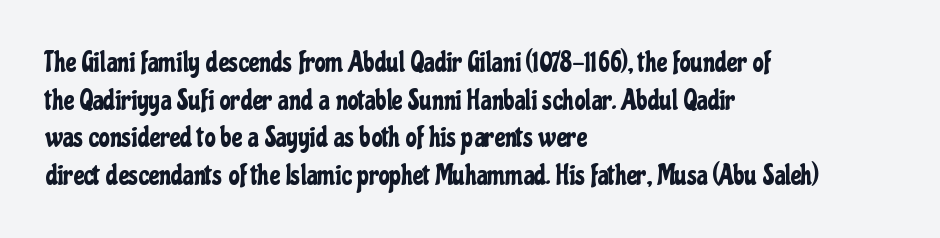
{"serif": "no", "italic": "no", "width": "condensed", "stroke_contrast": "low", "x_height": "medium", "monospaced": "no", "underline": "no", "align": "left", "line_spacing": "normal", "line_spacing_ratio": 1.34, "letter_spacing": "normal", "letter_spacing_em": 0.0, "glyph_px": 28}
